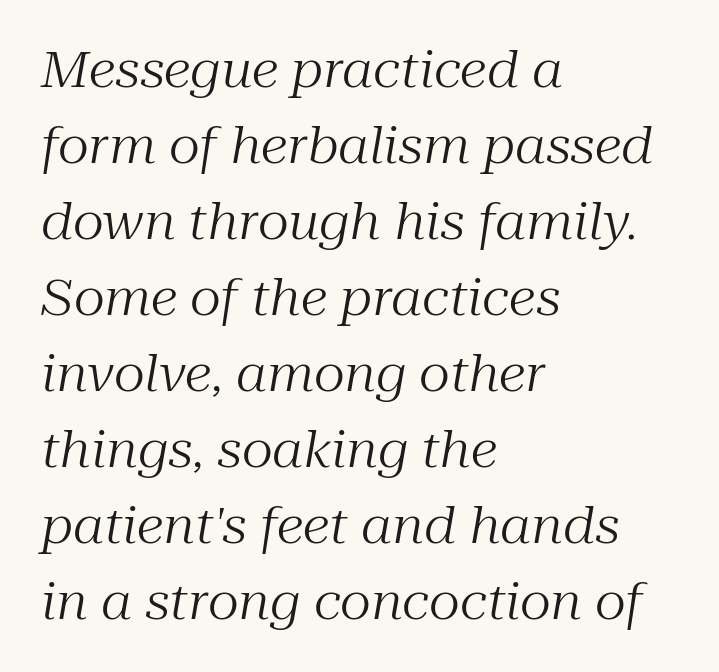
{"serif": "yes", "italic": "yes", "lean": "right", "slant_degrees": 10, "bold": "no", "weight": "regular", "width": "normal", "stroke_contrast": "medium", "x_height": "medium", "monospaced": "no", "underline": "no", "align": "left", "line_spacing": "normal", "line_spacing_ratio": 1.55, "letter_spacing": "normal", "letter_spacing_em": 0.0, "glyph_px": 49}
